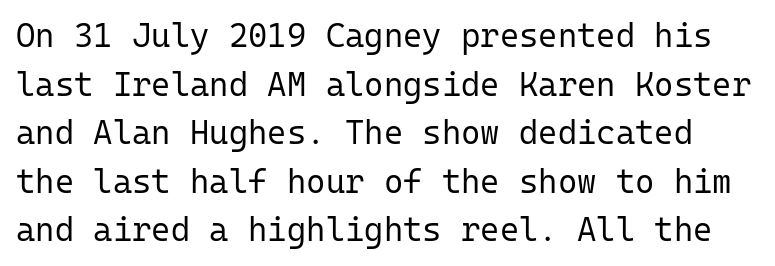
Unbolded letterforms with no extra heft. Successive baselines arrive at the customary interval. A typesetter would call this monospace, since all characters share one set width. Is the letter spacing exaggerated? No — it looks like the ordinary default.
